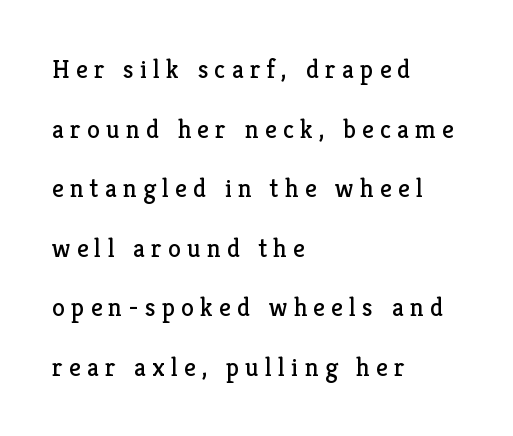
The image shows 26 px text type, upright; set left-aligned, loose line spacing (2.29x), unusually wide letter spacing (+0.24 em), not underlined.
